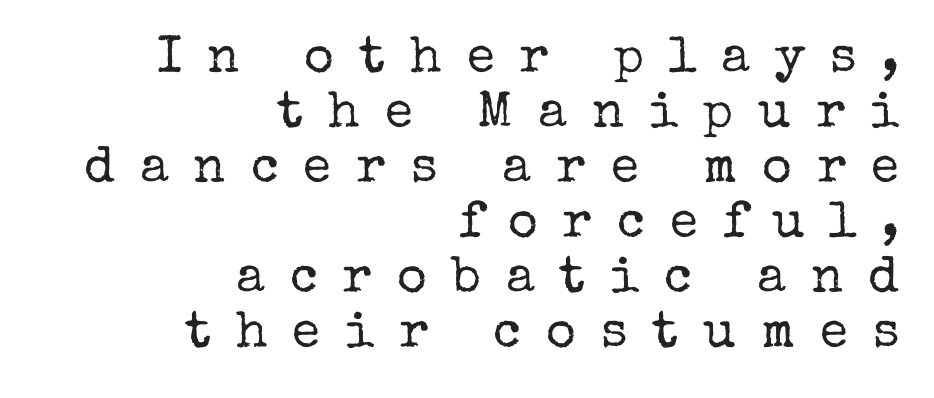
Q: Is the text bold? A: No.
Q: Is the text italic (slanted)? A: No, it is upright.
Q: Is the typeface a serif or a sans-serif typeface? A: Serif.
Q: Is the text underlined? A: No.
Q: How is the paragraph aligned? A: Right-aligned.
Q: Is the spacing between letters normal or unusually wide? A: Unusually wide.
Q: Is the spacing between lines tight, normal or loose? A: Tight.
Q: Width (condensed, normal, or wide)? A: Normal.
Q: Stroke contrast? A: Low.
Q: x-height? A: Medium.
Q: Monospaced? A: No.
